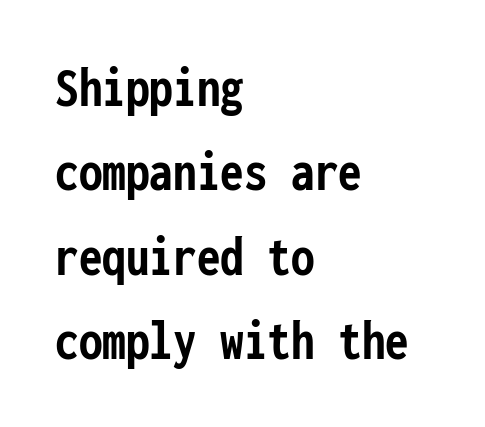
The image shows 59 px semibold, condensed sans-serif type, upright, monospaced; set left-aligned, normal line spacing (1.43x), normal letter spacing, not underlined; low stroke contrast and a medium x-height.
